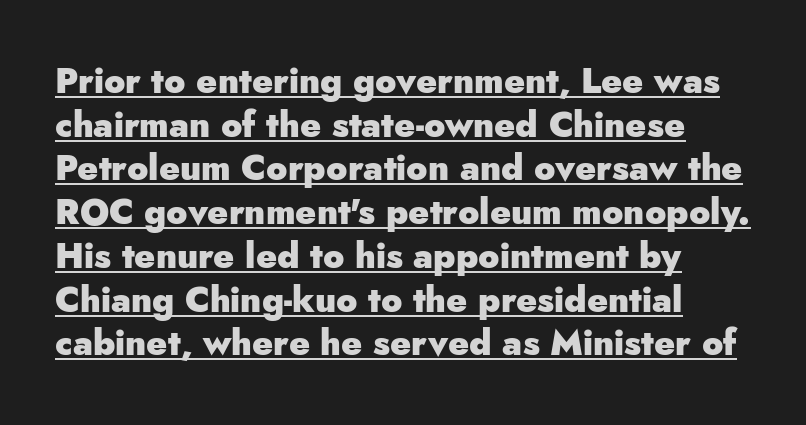
{"serif": "no", "italic": "no", "bold": "yes", "weight": "heavy", "width": "normal", "stroke_contrast": "low", "x_height": "small", "monospaced": "no", "underline": "yes", "align": "left", "line_spacing": "normal", "line_spacing_ratio": 1.25, "letter_spacing": "normal", "letter_spacing_em": 0.0, "glyph_px": 35}
